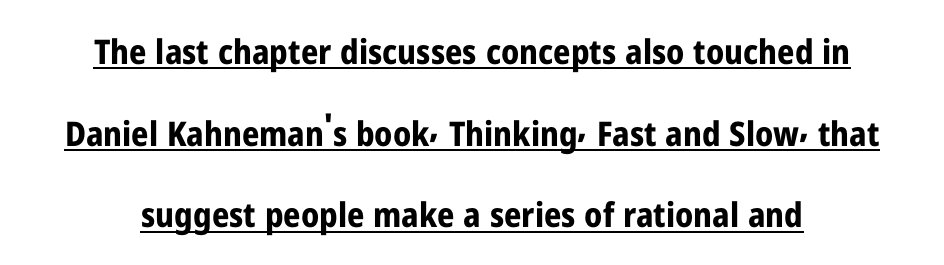
Q: Is the text bold? A: Yes.
Q: Is the text italic (slanted)? A: No, it is upright.
Q: Is the typeface a serif or a sans-serif typeface? A: Sans-serif.
Q: Is the text underlined? A: Yes.
Q: How is the paragraph aligned? A: Centered.
Q: Is the spacing between letters normal or unusually wide? A: Normal.
Q: Is the spacing between lines tight, normal or loose? A: Loose.
Q: Width (condensed, normal, or wide)? A: Condensed.
Q: Stroke contrast? A: Low.
Q: x-height? A: Medium.
Q: Monospaced? A: No.
